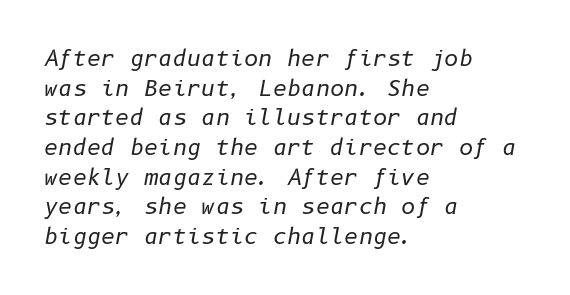
Beneath every word, the page is bare. Characters are canted at an angle relative to the baseline's perpendicular. No chunkiness to these letters — they're not bold. You could call the tracking neutral — neither tight nor loose. Horizontally, the lines are justified to the leading edge only. One glance says typical: line gaps are just what's usual.
